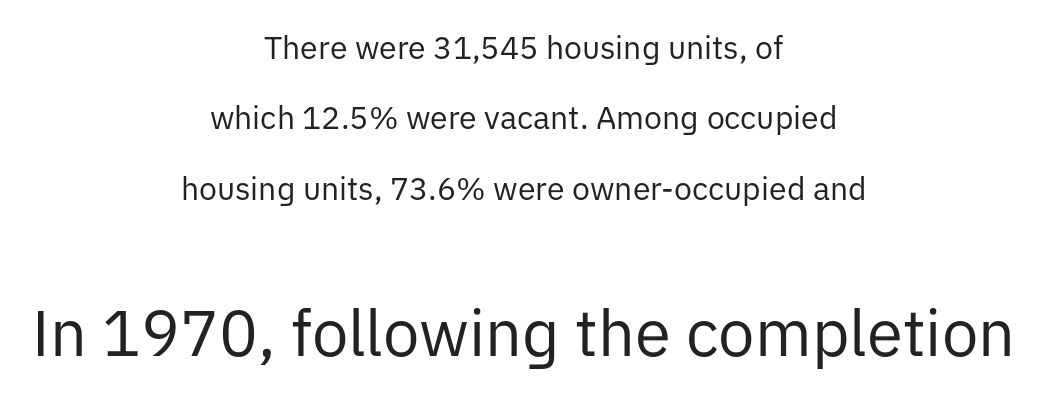
The image shows 65 px regular-weight sans-serif type, upright; set centered, loose line spacing (2.2x), normal letter spacing, not underlined; the second (bottom) block is 2.03x larger; low stroke contrast and a medium x-height.
